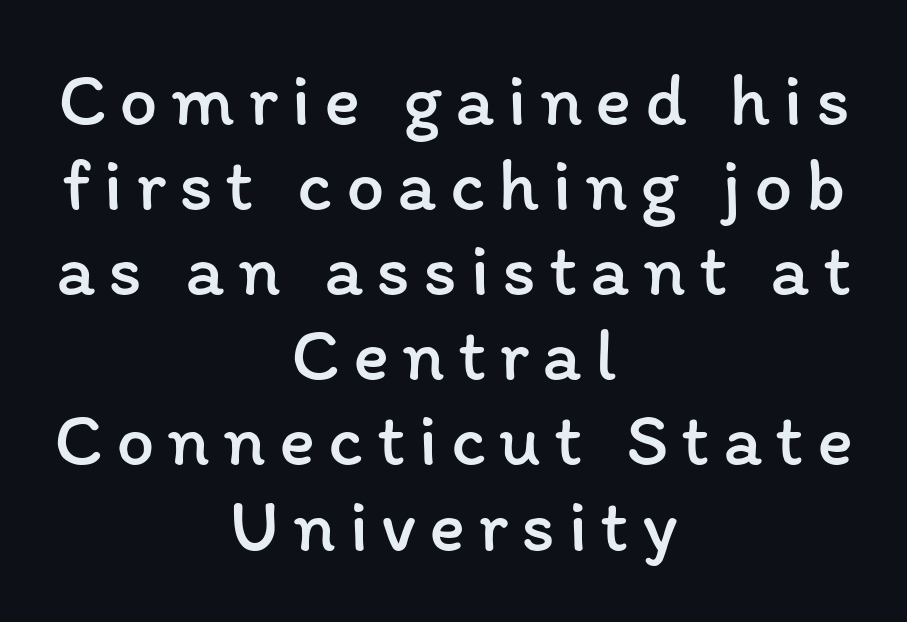
{"italic": "no", "bold": "no", "weight": "regular", "width": "normal", "stroke_contrast": "low", "x_height": "medium", "monospaced": "no", "underline": "no", "align": "center", "line_spacing": "tight", "line_spacing_ratio": 1.12, "glyph_px": 76}
